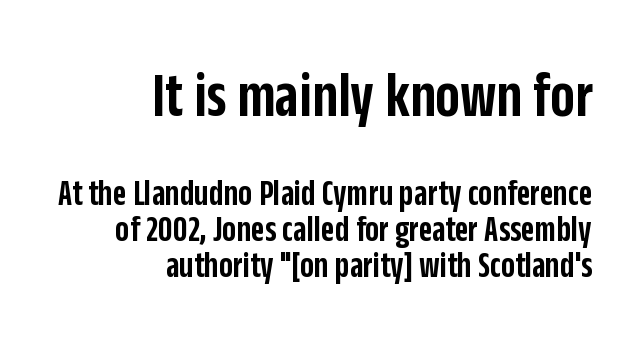
This sample trades vertical openness for compactness between lines. Think of a printed novel: that variable character pitch is what you see here. Does the copy run flush right? Yes — the right margin is perfectly even. Notice the strokes are somewhat thickened but not fully heavy: this is a semibold. Observe the absence of serifs on each vertical stroke in this sample.
